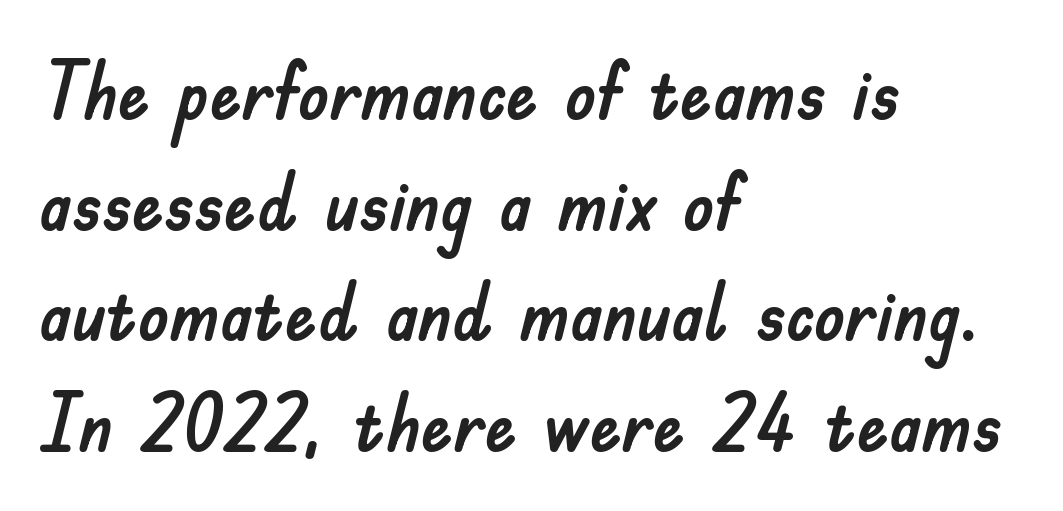
{"serif": "no", "width": "normal", "stroke_contrast": "low", "x_height": "small", "monospaced": "no", "underline": "no", "align": "left", "line_spacing": "normal", "line_spacing_ratio": 1.4, "letter_spacing": "normal", "letter_spacing_em": 0.0, "glyph_px": 79}
